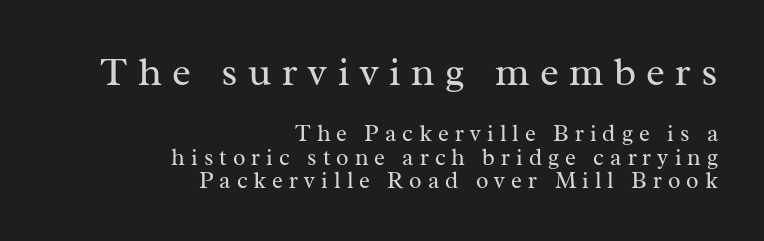
Typesetter's note — upper block bumped up in size, lower block left smaller. Spacing between characters has been opened up far beyond the box default. Which margin do the lines hug? The right one — the left edge is uneven. This is serif lettering, the kind often seen in printed books. Interline gaps are noticeably narrow in this sample.
